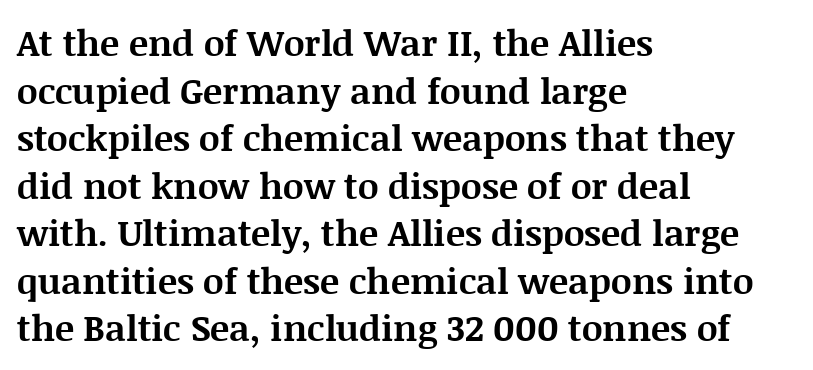
The image shows 36 px bold serif type, upright; set left-aligned, normal line spacing (1.32x), normal letter spacing, not underlined; medium stroke contrast and a large x-height.
